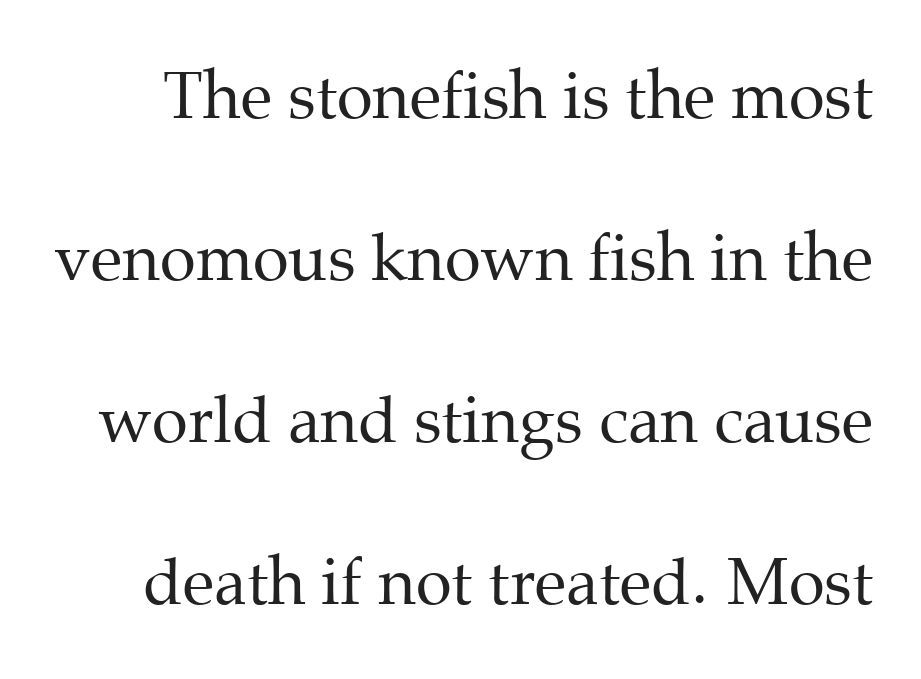
Q: Is the text bold? A: No.
Q: Is the text italic (slanted)? A: No, it is upright.
Q: Is the typeface a serif or a sans-serif typeface? A: Serif.
Q: Is the text underlined? A: No.
Q: Is the spacing between letters normal or unusually wide? A: Normal.
Q: Is the spacing between lines tight, normal or loose? A: Loose.
Q: Width (condensed, normal, or wide)? A: Normal.
Q: Stroke contrast? A: Medium.
Q: x-height? A: Medium.
Q: Monospaced? A: No.
